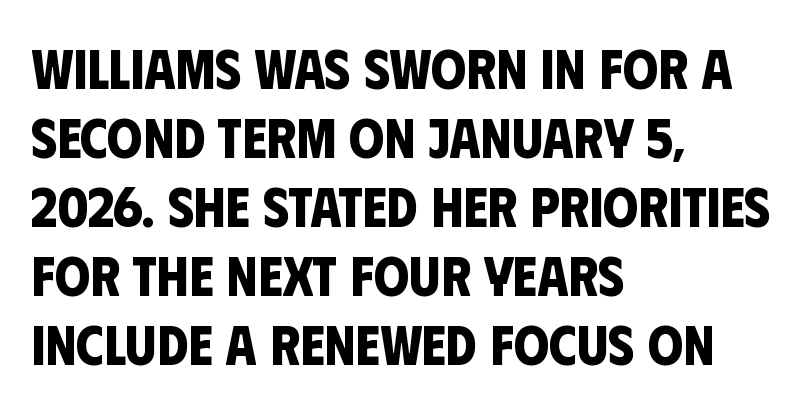
Q: Is the text bold? A: Yes.
Q: Is the typeface a serif or a sans-serif typeface? A: Sans-serif.
Q: Is the text underlined? A: No.
Q: How is the paragraph aligned? A: Left-aligned.
Q: Is the spacing between letters normal or unusually wide? A: Normal.
Q: Width (condensed, normal, or wide)? A: Condensed.
Q: Stroke contrast? A: Low.
Q: x-height? A: Large.
Q: Monospaced? A: No.
